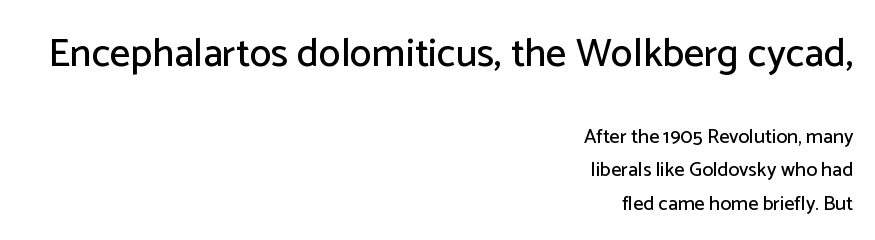
The image shows 40 px sans-serif type, upright; set right-aligned, normal line spacing (1.67x), normal letter spacing, not underlined; the first (top) block is 2.0x larger; low stroke contrast and a medium x-height.
